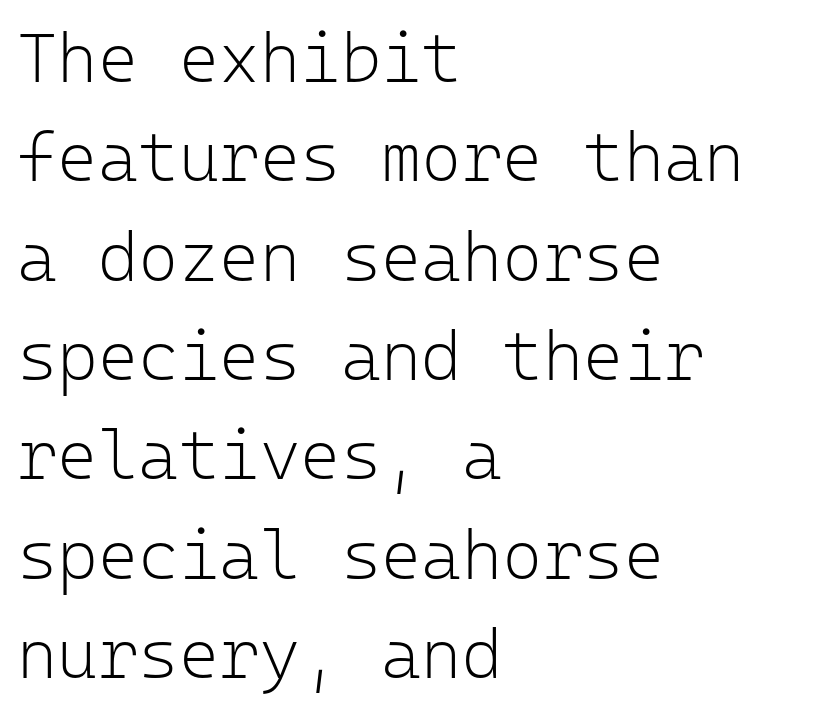
Q: Is the text bold? A: No.
Q: Is the text italic (slanted)? A: No, it is upright.
Q: Is the typeface a serif or a sans-serif typeface? A: Sans-serif.
Q: Is the text underlined? A: No.
Q: How is the paragraph aligned? A: Left-aligned.
Q: Is the spacing between letters normal or unusually wide? A: Normal.
Q: Is the spacing between lines tight, normal or loose? A: Normal.
Q: Width (condensed, normal, or wide)? A: Normal.
Q: Stroke contrast? A: Low.
Q: x-height? A: Medium.
Q: Monospaced? A: Yes.
